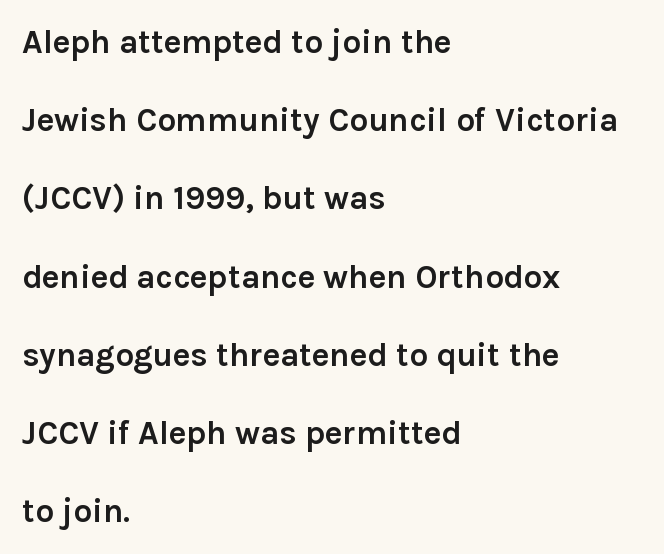
Underlining? Definitely not there. These lines are set flush left with a ragged right edge. Italic? Not at all — the glyphs are vertical. If you measured baseline to baseline, you'd find a long distance. Here the glyphs are tracked normally, forming tight word shapes.
